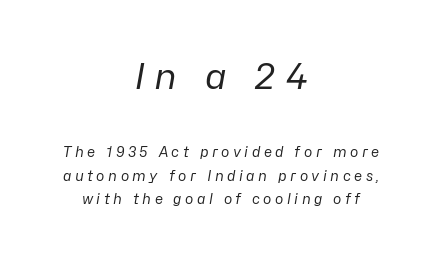
{"italic": "yes", "lean": "right", "slant_degrees": 10, "bold": "no", "weight": "regular", "width": "normal", "stroke_contrast": "low", "x_height": "medium", "monospaced": "no", "underline": "no", "align": "center", "line_spacing": "normal", "line_spacing_ratio": 1.68, "letter_spacing": "wide", "letter_spacing_em": 0.25, "larger_block": "first", "size_ratio": 2.57, "glyph_px": 36}
